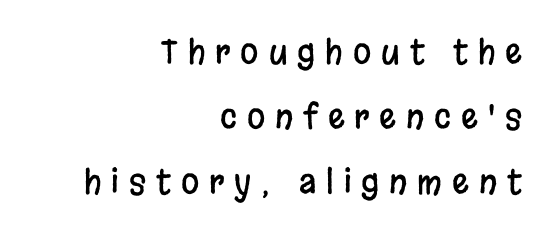
Q: Is the text italic (slanted)? A: No, it is upright.
Q: Is the typeface a serif or a sans-serif typeface? A: Sans-serif.
Q: Is the text underlined? A: No.
Q: How is the paragraph aligned? A: Right-aligned.
Q: Is the spacing between letters normal or unusually wide? A: Unusually wide.
Q: Is the spacing between lines tight, normal or loose? A: Loose.
Q: Width (condensed, normal, or wide)? A: Condensed.
Q: Stroke contrast? A: Low.
Q: x-height? A: Large.
Q: Monospaced? A: No.
